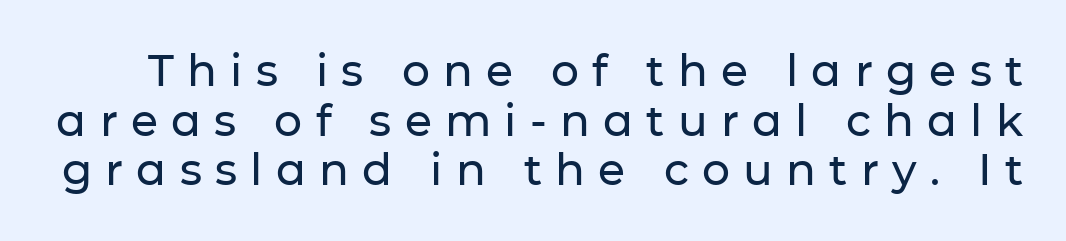
{"serif": "no", "italic": "no", "width": "normal", "stroke_contrast": "low", "x_height": "medium", "monospaced": "no", "underline": "no", "line_spacing": "tight", "line_spacing_ratio": 1.13, "letter_spacing": "wide", "letter_spacing_em": 0.3, "glyph_px": 44}
